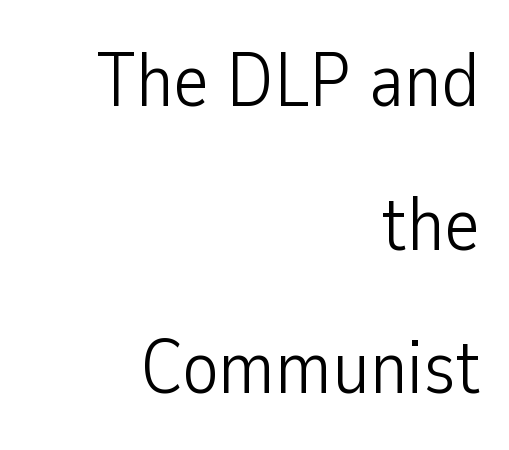
Q: Is the text bold? A: No.
Q: Is the text italic (slanted)? A: No, it is upright.
Q: Is the typeface a serif or a sans-serif typeface? A: Sans-serif.
Q: Is the text underlined? A: No.
Q: How is the paragraph aligned? A: Right-aligned.
Q: Is the spacing between letters normal or unusually wide? A: Normal.
Q: Width (condensed, normal, or wide)? A: Condensed.
Q: Stroke contrast? A: Low.
Q: x-height? A: Medium.
Q: Monospaced? A: No.
